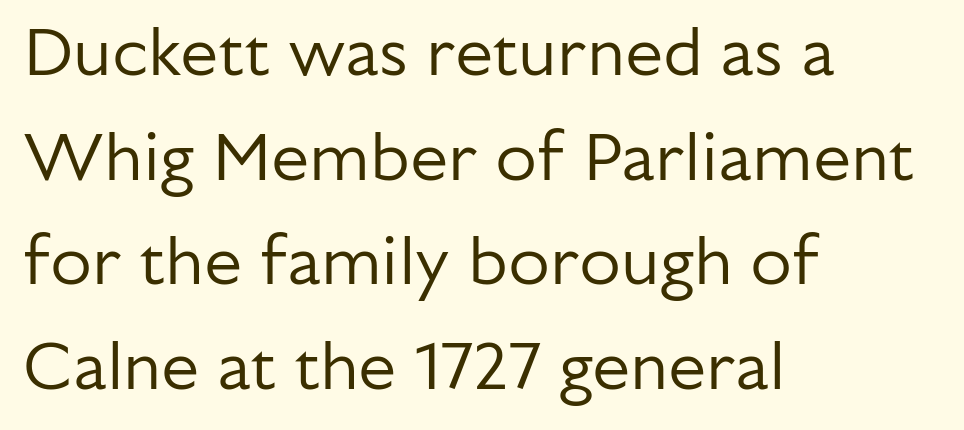
{"serif": "no", "italic": "no", "bold": "no", "weight": "regular", "width": "normal", "stroke_contrast": "low", "x_height": "medium", "monospaced": "no", "underline": "no", "align": "left", "line_spacing": "normal", "line_spacing_ratio": 1.54, "letter_spacing": "normal", "letter_spacing_em": 0.0, "glyph_px": 68}
